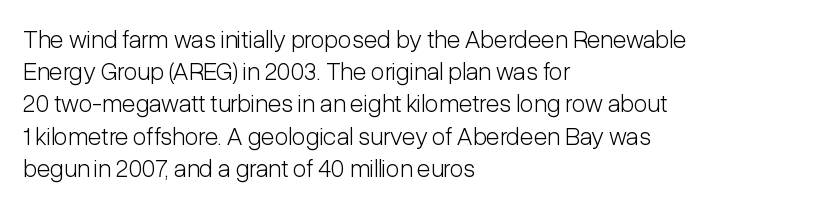
{"italic": "no", "bold": "no", "underline": "no", "align": "left", "line_spacing": "normal", "line_spacing_ratio": 1.29, "letter_spacing": "normal", "letter_spacing_em": 0.0, "glyph_px": 25}
